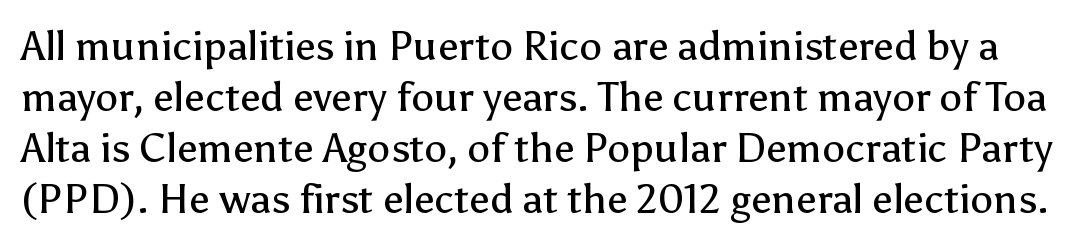
{"serif": "no", "italic": "no", "bold": "no", "weight": "regular", "width": "normal", "stroke_contrast": "low", "x_height": "medium", "monospaced": "no", "underline": "no", "line_spacing_ratio": 1.24, "letter_spacing": "normal", "letter_spacing_em": 0.0, "glyph_px": 41}
